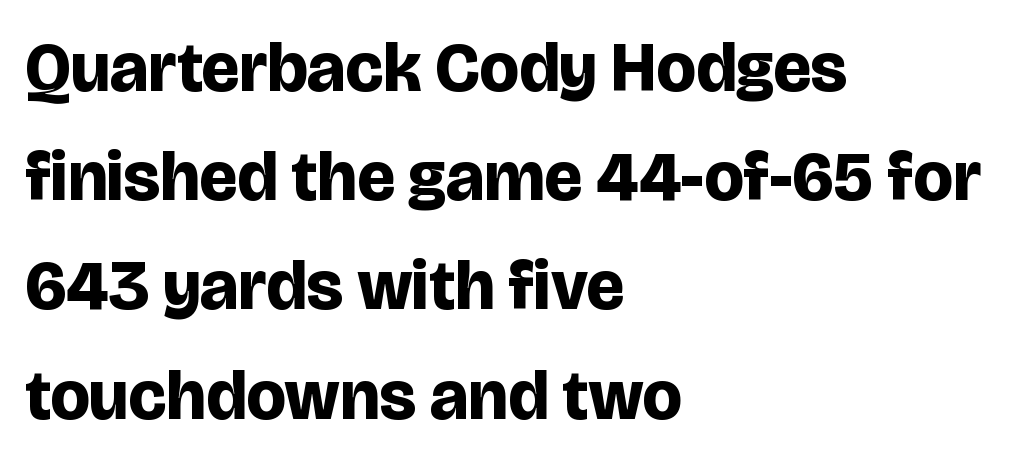
The image shows 70 px bold sans-serif type, upright; set left-aligned, normal line spacing (1.56x), normal letter spacing, not underlined; low stroke contrast and a large x-height.
